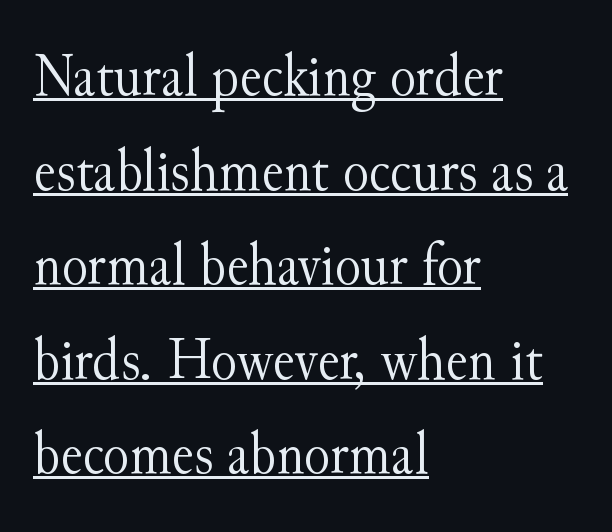
Q: Is the text bold? A: No.
Q: Is the text italic (slanted)? A: No, it is upright.
Q: Is the typeface a serif or a sans-serif typeface? A: Serif.
Q: Is the text underlined? A: Yes.
Q: How is the paragraph aligned? A: Left-aligned.
Q: Is the spacing between letters normal or unusually wide? A: Normal.
Q: Is the spacing between lines tight, normal or loose? A: Normal.
Q: Width (condensed, normal, or wide)? A: Normal.
Q: Stroke contrast? A: Medium.
Q: x-height? A: Small.
Q: Monospaced? A: No.
